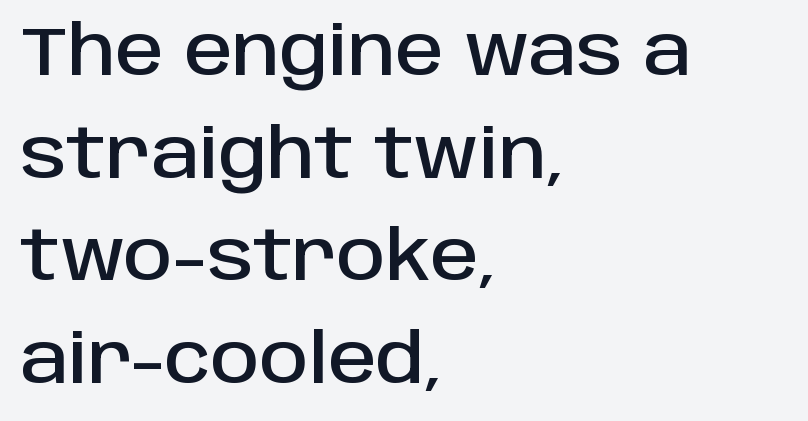
{"serif": "no", "italic": "no", "width": "normal", "stroke_contrast": "low", "x_height": "large", "monospaced": "no", "underline": "no", "align": "left", "line_spacing": "normal", "line_spacing_ratio": 1.51, "letter_spacing": "normal", "letter_spacing_em": 0.0, "glyph_px": 68}
